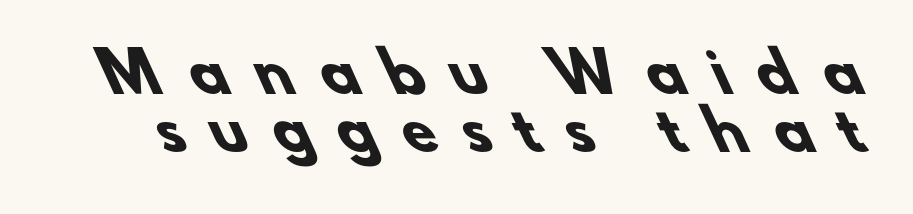
Regarding serifs, this sample does without them. Varying glyph widths throughout — classic text-font behaviour. Compared with an ordinary text face, these strokes are far heavier — a full bold. The specimen omits any rule beneath the text block's lines. Caption: expanded tracking, letters set apart. Students, observe: this is what under-led, compact text looks like.
